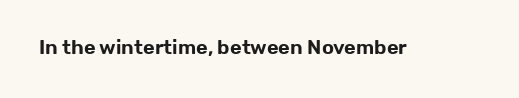
The image shows 20 px text type, upright; set normal letter spacing, not underlined.
